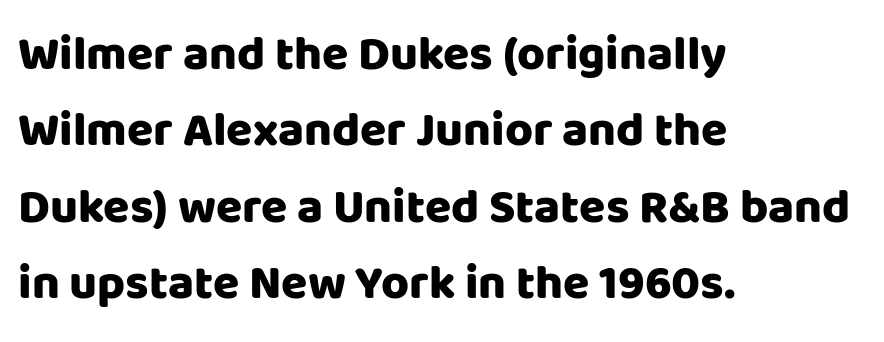
The image shows 48 px heavy sans-serif type, upright; set left-aligned, normal line spacing (1.59x), normal letter spacing, not underlined; low stroke contrast and a large x-height.
